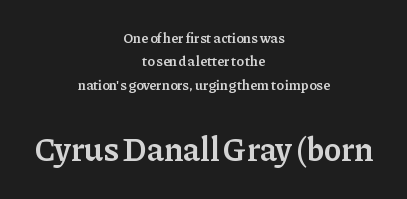
Bigger letters appear in the bottom chunk; the top chunk is reduced. Nobody touched the tracking dial on this one. The type family on display is of the serif kind. Compared with an ordinary text face, these strokes are moderately heavier — a semibold.
